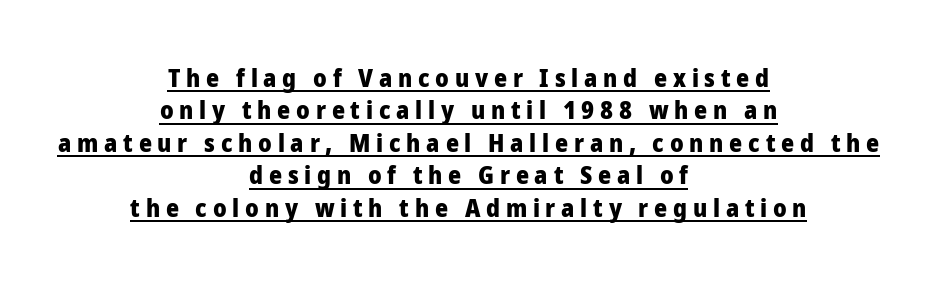
Q: Is the text bold? A: Yes.
Q: Is the text italic (slanted)? A: No, it is upright.
Q: Is the text underlined? A: Yes.
Q: How is the paragraph aligned? A: Centered.
Q: Is the spacing between letters normal or unusually wide? A: Unusually wide.
Q: Is the spacing between lines tight, normal or loose? A: Normal.
